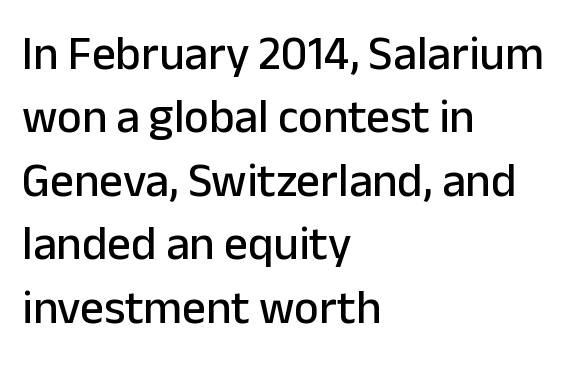
The image shows 47 px sans-serif type, upright; set left-aligned, normal line spacing (1.35x), normal letter spacing, not underlined; low stroke contrast and a medium x-height.
